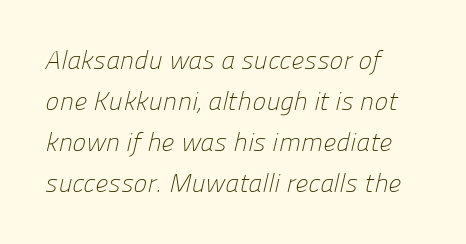
{"bold": "no", "underline": "no", "align": "left", "line_spacing": "normal", "line_spacing_ratio": 1.58, "letter_spacing": "normal", "letter_spacing_em": 0.0, "glyph_px": 26}
